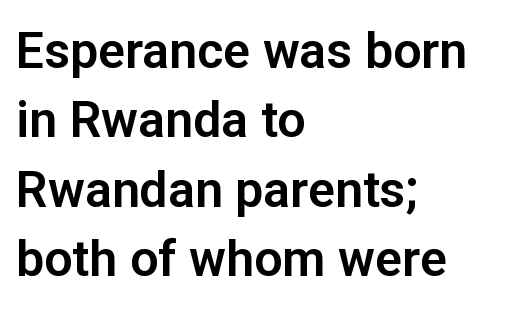
Q: Is the text italic (slanted)? A: No, it is upright.
Q: Is the typeface a serif or a sans-serif typeface? A: Sans-serif.
Q: Is the text underlined? A: No.
Q: How is the paragraph aligned? A: Left-aligned.
Q: Is the spacing between letters normal or unusually wide? A: Normal.
Q: Is the spacing between lines tight, normal or loose? A: Normal.
Q: Width (condensed, normal, or wide)? A: Normal.
Q: Stroke contrast? A: Low.
Q: x-height? A: Medium.
Q: Monospaced? A: No.
